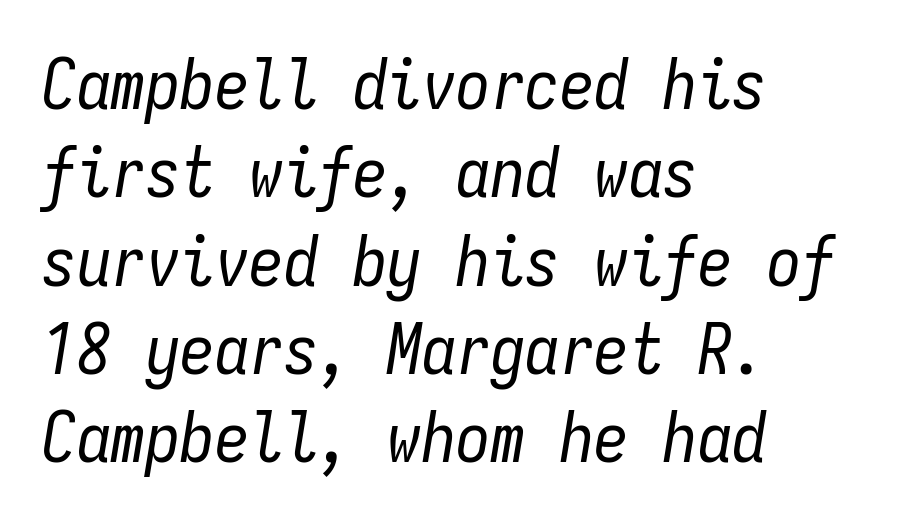
{"italic": "yes", "lean": "right", "slant_degrees": 9, "bold": "no", "weight": "regular", "width": "condensed", "stroke_contrast": "low", "x_height": "medium", "monospaced": "yes", "underline": "no", "align": "left", "line_spacing": "normal", "line_spacing_ratio": 1.28, "letter_spacing": "normal", "letter_spacing_em": 0.0, "glyph_px": 69}
